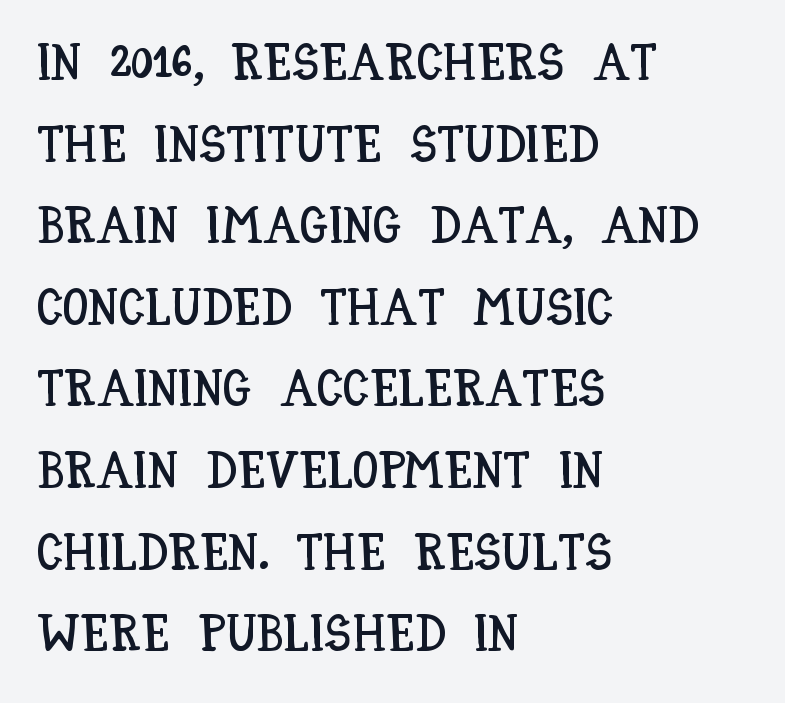
{"italic": "no", "width": "condensed", "stroke_contrast": "low", "x_height": "large", "monospaced": "no", "underline": "no", "align": "left", "line_spacing": "normal", "line_spacing_ratio": 1.6, "letter_spacing": "normal", "letter_spacing_em": 0.0, "glyph_px": 51}
